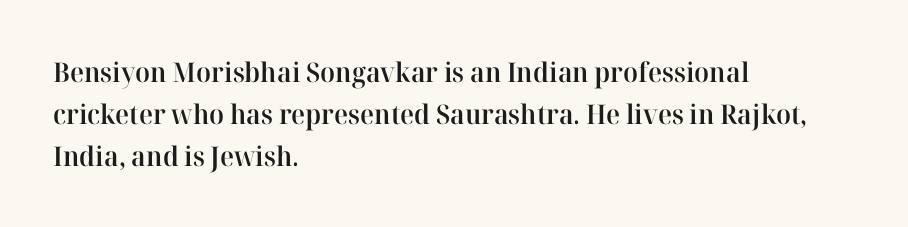
The image shows 27 px text type, upright; set left-aligned, normal line spacing (1.55x), normal letter spacing, not underlined.
